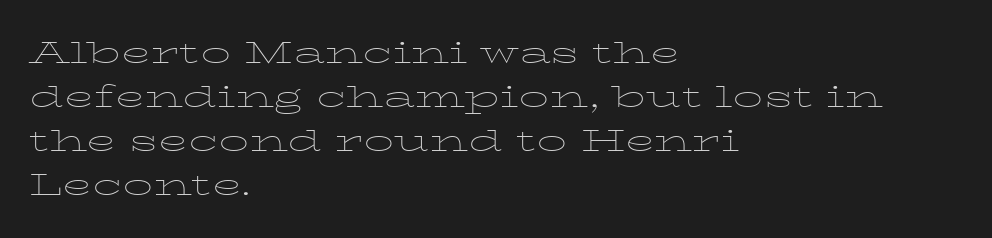
Unlike a clean sans, this face finishes its strokes with serifs. How would I describe the line gaps? Plain and ordinary. The passage shown is typed in a proportional face where columns would drift. Think standard paragraph weight, or any step lighter than that. Nobody touched the tracking dial on this one. The compositor pushed each line to the left boundary.
